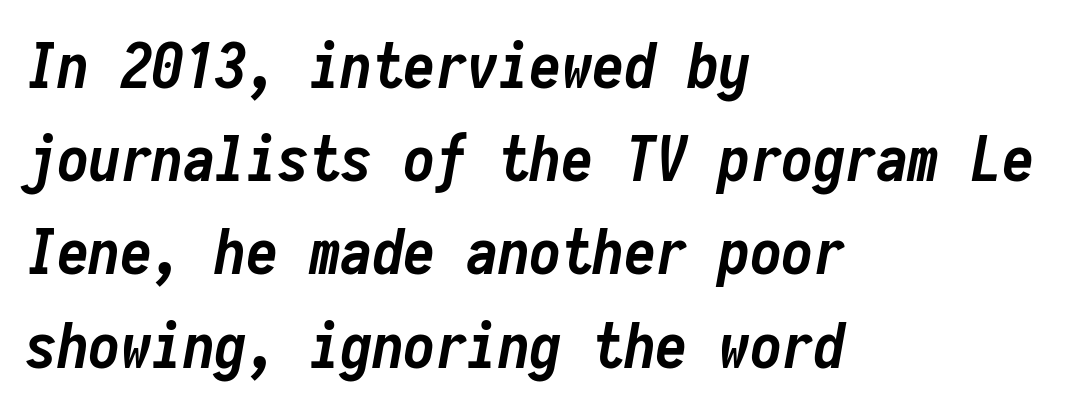
Q: Is the text bold? A: Yes.
Q: Is the text italic (slanted)? A: Yes, it leans right by about 10 degrees.
Q: Is the text underlined? A: No.
Q: How is the paragraph aligned? A: Left-aligned.
Q: Is the spacing between letters normal or unusually wide? A: Normal.
Q: Is the spacing between lines tight, normal or loose? A: Normal.
Q: Width (condensed, normal, or wide)? A: Condensed.
Q: Stroke contrast? A: Low.
Q: x-height? A: Medium.
Q: Monospaced? A: Yes.
